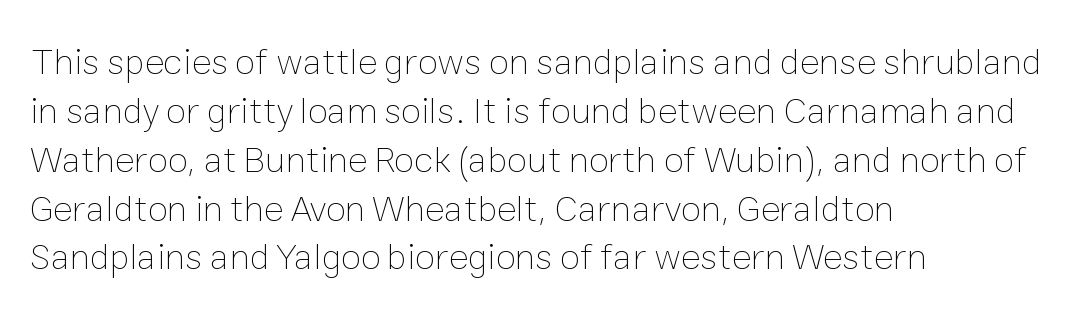
{"italic": "no", "bold": "no", "weight": "thin", "width": "normal", "stroke_contrast": "low", "x_height": "medium", "monospaced": "no", "underline": "no", "align": "left", "line_spacing": "normal", "line_spacing_ratio": 1.32, "letter_spacing": "normal", "letter_spacing_em": 0.0, "glyph_px": 37}
